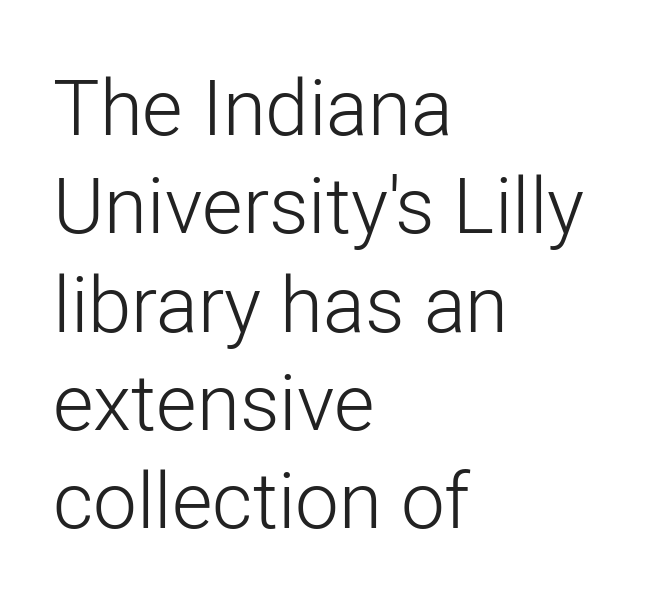
The image shows 78 px light sans-serif type, upright; set left-aligned, normal line spacing (1.26x), normal letter spacing, not underlined; low stroke contrast and a medium x-height.
